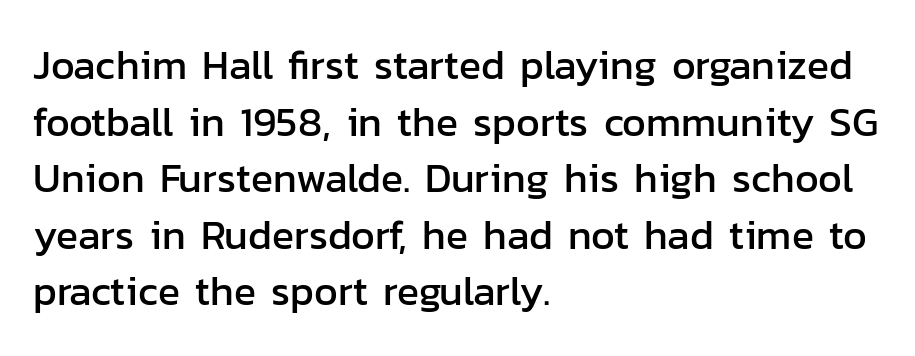
{"serif": "no", "italic": "no", "width": "normal", "stroke_contrast": "low", "x_height": "medium", "monospaced": "no", "underline": "no", "align": "left", "line_spacing": "normal", "line_spacing_ratio": 1.38, "letter_spacing": "normal", "letter_spacing_em": 0.0, "glyph_px": 41}
